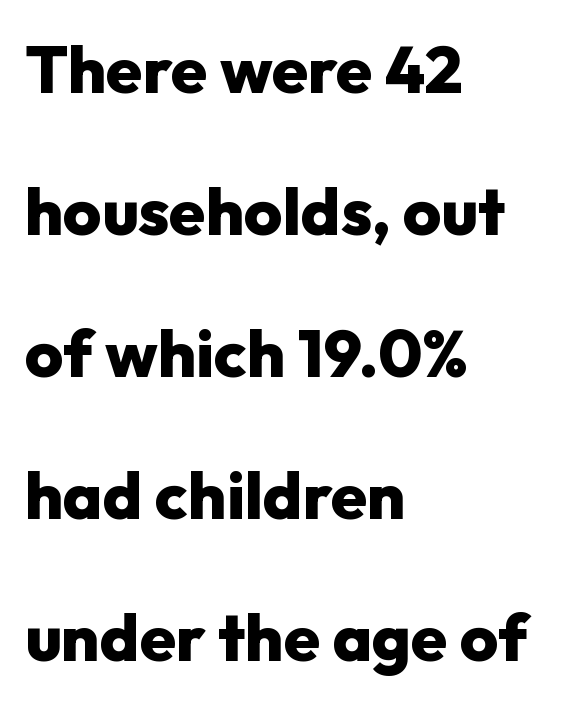
{"serif": "no", "italic": "no", "bold": "yes", "weight": "heavy", "width": "normal", "stroke_contrast": "low", "x_height": "medium", "monospaced": "no", "underline": "no", "align": "left", "line_spacing": "loose", "line_spacing_ratio": 2.15, "letter_spacing": "normal", "letter_spacing_em": 0.0, "glyph_px": 66}
